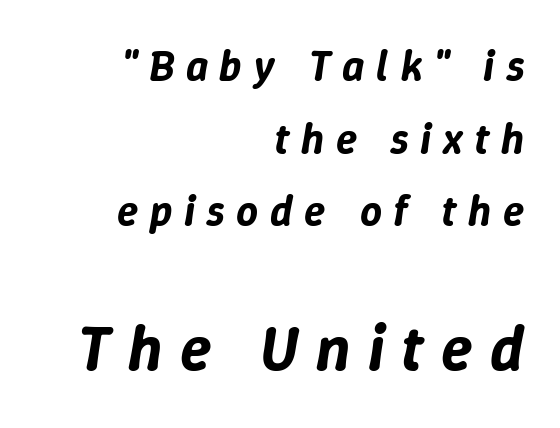
The image shows 64 px text type, italic (leaning right); set right-aligned, normal line spacing (1.69x), unusually wide letter spacing (+0.27 em), not underlined; the second (bottom) block is 1.49x larger; low stroke contrast and a medium x-height.
